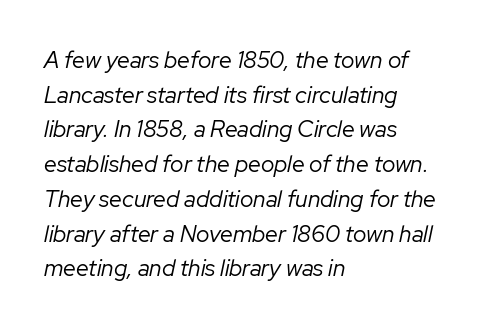
What stands out about the letter spacing? Nothing — it is the standard amount. The passage shown is not underscored anywhere. This sample keeps an unexceptional amount of space between lines. The text carries the slant typical of an italic or oblique font. Counters stay open thanks to moderate or lighter strokes. All the whitespace from short lines collects on the right.
